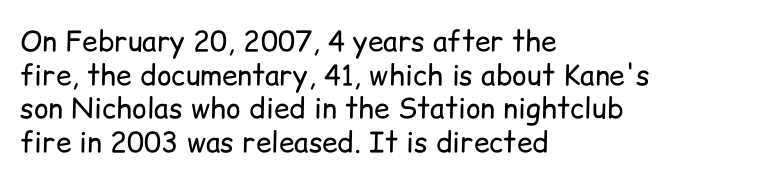
Each stroke keeps to a modest, everyday thickness or less. Plain, unruled lines of type. Which margin do the lines hug? The left one — the right edge is uneven. The letters advance in unequal steps, a hallmark of proportional type. Are there feet on the stems? There aren't — it's a sans. Standard letterfit; no display-style spreading of the glyphs.
